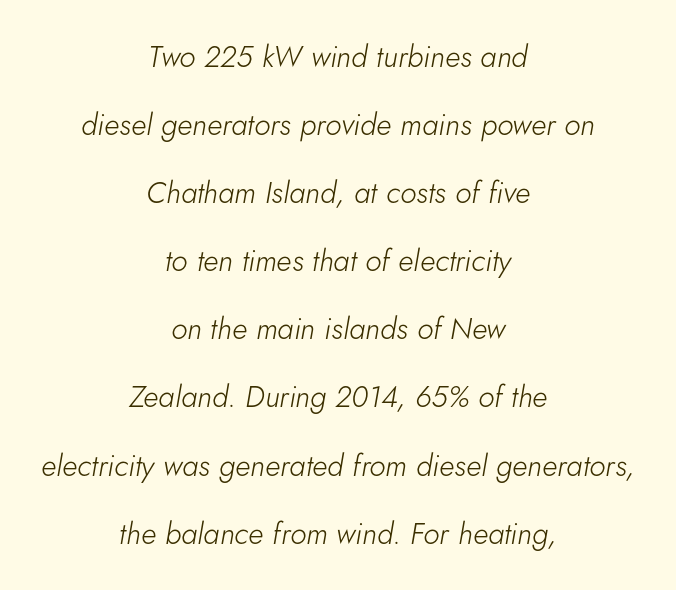
Q: Is the text bold? A: No.
Q: Is the text italic (slanted)? A: Yes, it leans right by about 5 degrees.
Q: Is the text underlined? A: No.
Q: How is the paragraph aligned? A: Centered.
Q: Is the spacing between letters normal or unusually wide? A: Normal.
Q: Is the spacing between lines tight, normal or loose? A: Loose.
Q: Width (condensed, normal, or wide)? A: Normal.
Q: Stroke contrast? A: Low.
Q: x-height? A: Small.
Q: Monospaced? A: No.
